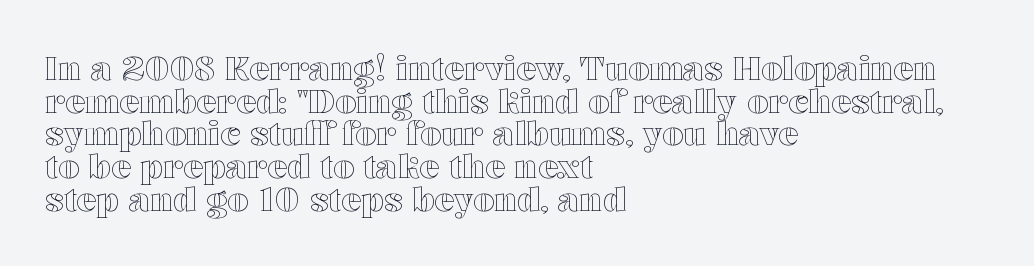
{"italic": "no", "width": "wide", "x_height": "medium", "monospaced": "no", "underline": "no", "align": "left", "line_spacing": "tight", "line_spacing_ratio": 0.99, "letter_spacing": "normal", "letter_spacing_em": 0.0, "glyph_px": 33}
